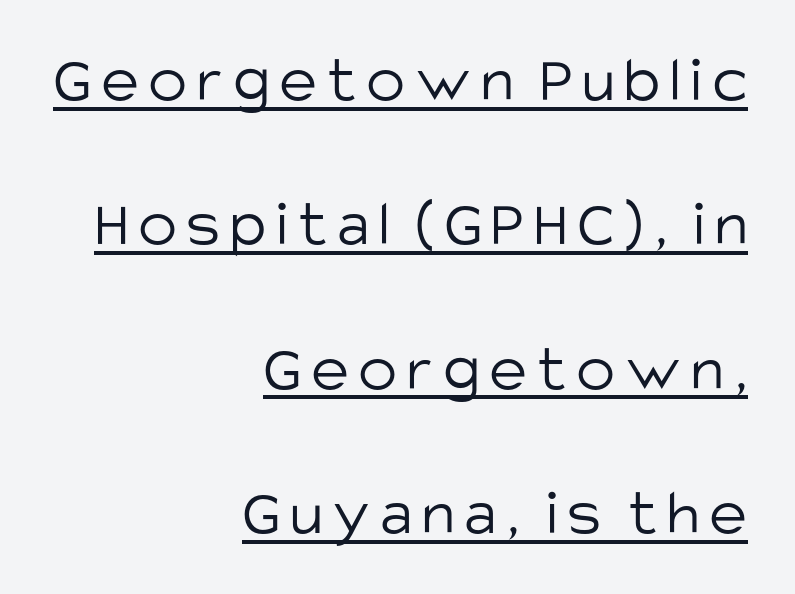
The axis of the letterforms is exactly vertical. Character widths vary here, with narrow letters taking less room than wide ones. These glyphs show unthickened strokes, regular width or finer. This sample trades compactness for vertical openness between lines. Line endings align vertically; line beginnings do not.
